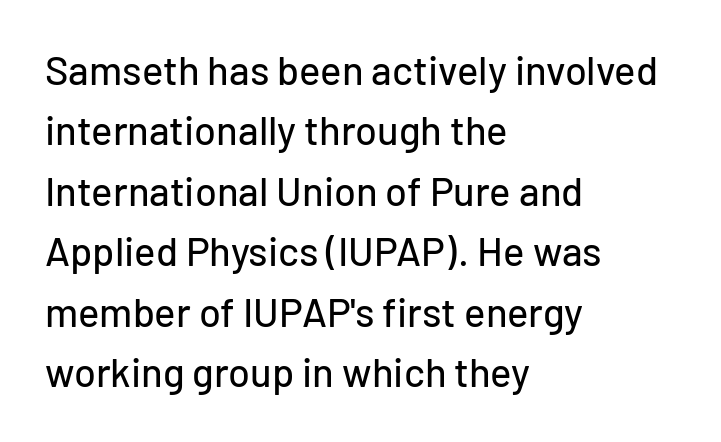
Q: Is the text italic (slanted)? A: No, it is upright.
Q: Is the typeface a serif or a sans-serif typeface? A: Sans-serif.
Q: Is the text underlined? A: No.
Q: How is the paragraph aligned? A: Left-aligned.
Q: Is the spacing between letters normal or unusually wide? A: Normal.
Q: Is the spacing between lines tight, normal or loose? A: Normal.
Q: Width (condensed, normal, or wide)? A: Normal.
Q: Stroke contrast? A: Low.
Q: x-height? A: Medium.
Q: Monospaced? A: No.
